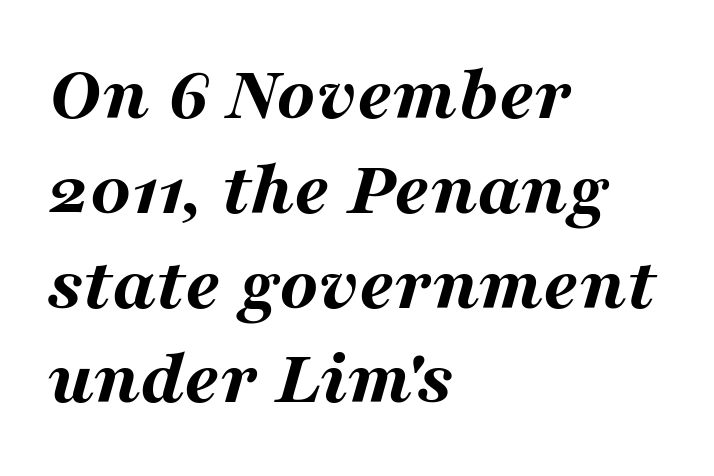
{"italic": "yes", "lean": "right", "slant_degrees": 16, "bold": "yes", "weight": "bold", "width": "wide", "stroke_contrast": "medium", "x_height": "medium", "monospaced": "no", "underline": "no", "align": "left", "line_spacing_ratio": 1.2, "letter_spacing": "normal", "letter_spacing_em": 0.0, "glyph_px": 79}
